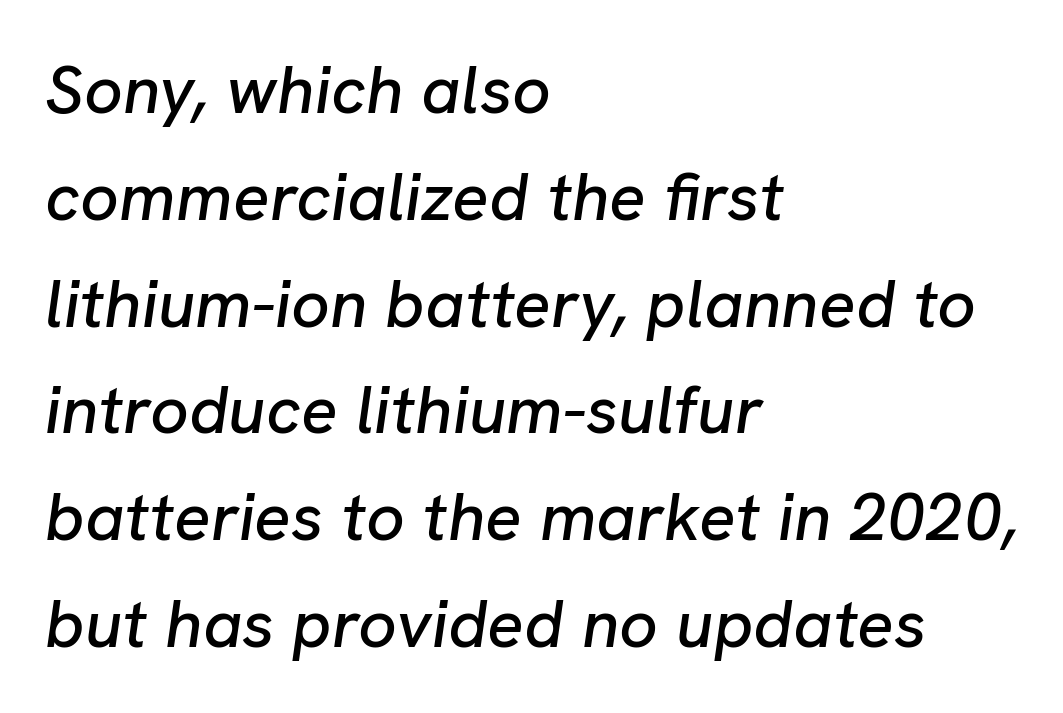
{"italic": "yes", "lean": "right", "slant_degrees": 8, "width": "normal", "stroke_contrast": "low", "x_height": "medium", "monospaced": "no", "underline": "no", "align": "left", "line_spacing": "normal", "line_spacing_ratio": 1.57, "letter_spacing": "normal", "letter_spacing_em": 0.0, "glyph_px": 68}
